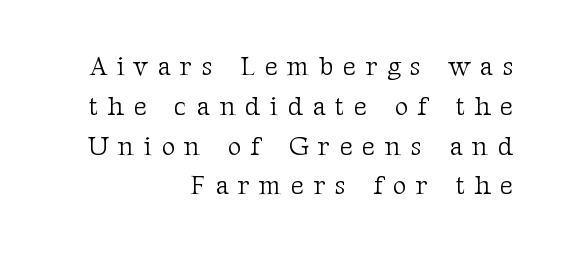
{"italic": "no", "bold": "no", "underline": "no", "align": "right", "line_spacing": "normal", "line_spacing_ratio": 1.53, "letter_spacing": "wide", "letter_spacing_em": 0.37, "glyph_px": 26}
